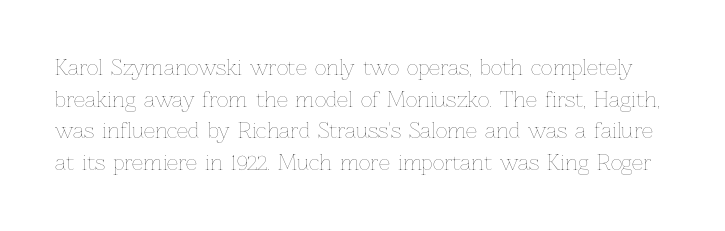
Tall strokes in this sample are plumb rather than angled. Words appear dense and cohesive because spacing is normal. No word sits above an underline. The weight would be labelled regular, book, light, or lighter still.
